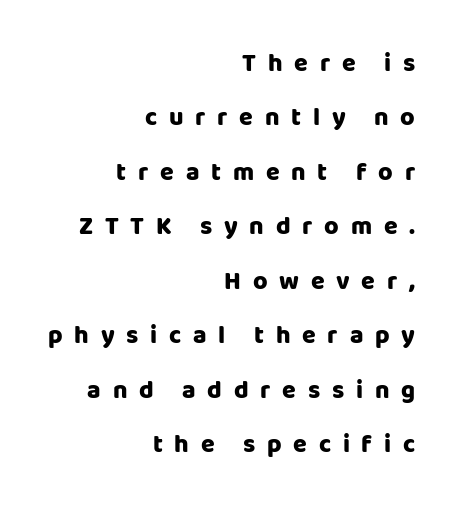
The gap between lines stays unmarked. In terms of posture, this sample is upright. Regarding leading, the lines here are spaced well apart. The ragged edge is on the left, which tells us the setting is flush right. Does the weight exceed regular? Yes, all the way to bold.
